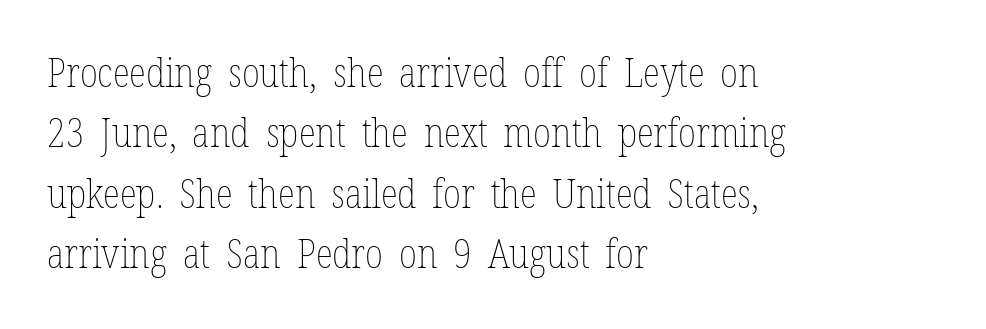
Looks like regular typesetting: each glyph gets only the width it needs. The lines are quadded left. There is no visible air inserted between adjacent glyphs. Summary of weight: not heavy and not bold.
